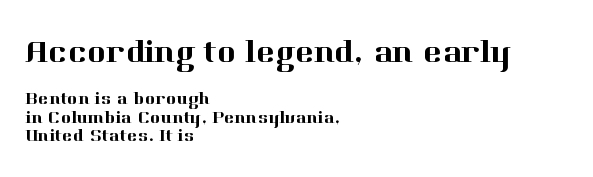
Leading is clearly below the norm, producing a dense column. Caption: standard tracking, unaltered. The typesetter chose a ragged-right arrangement here. Do the characters align in a grid? No, the font is proportional. Check under the words: just untouched page.
